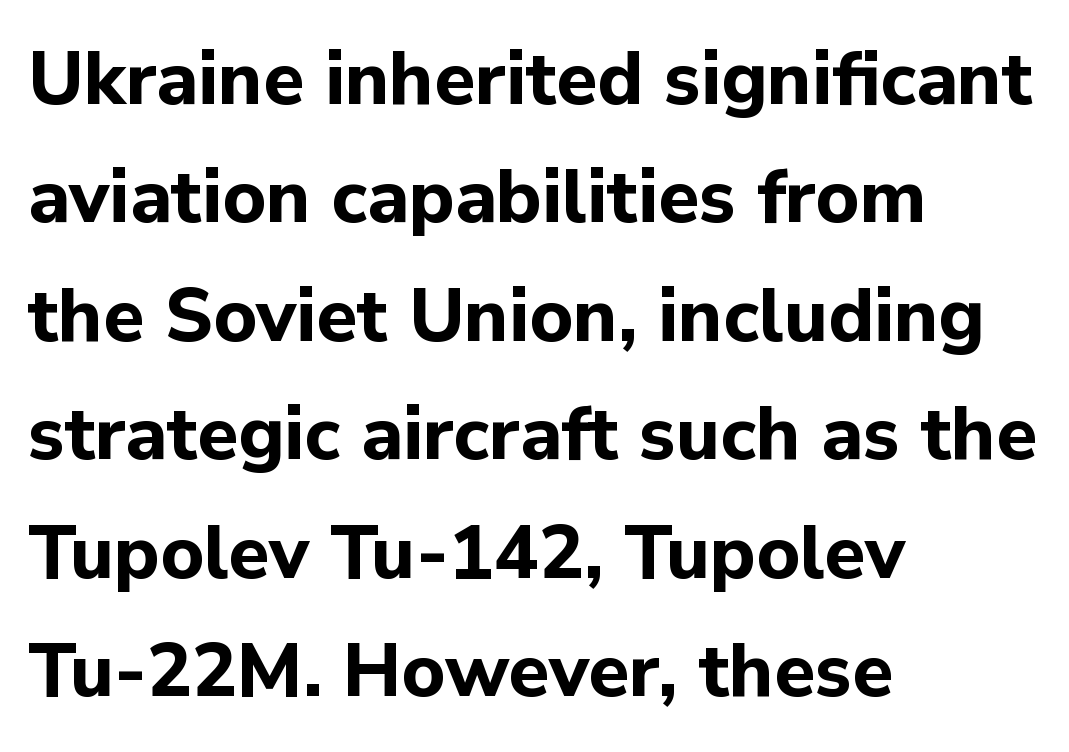
Q: Is the text bold? A: Yes.
Q: Is the text italic (slanted)? A: No, it is upright.
Q: Is the typeface a serif or a sans-serif typeface? A: Sans-serif.
Q: Is the text underlined? A: No.
Q: How is the paragraph aligned? A: Left-aligned.
Q: Is the spacing between letters normal or unusually wide? A: Normal.
Q: Is the spacing between lines tight, normal or loose? A: Normal.
Q: Width (condensed, normal, or wide)? A: Normal.
Q: Stroke contrast? A: Low.
Q: x-height? A: Medium.
Q: Monospaced? A: No.
